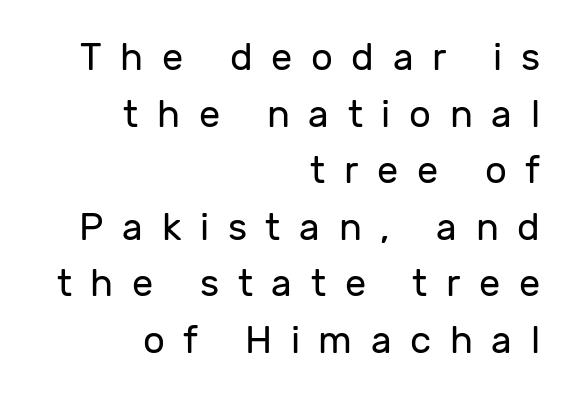
Q: Is the text bold? A: No.
Q: Is the text italic (slanted)? A: No, it is upright.
Q: Is the typeface a serif or a sans-serif typeface? A: Sans-serif.
Q: Is the text underlined? A: No.
Q: How is the paragraph aligned? A: Right-aligned.
Q: Is the spacing between letters normal or unusually wide? A: Unusually wide.
Q: Is the spacing between lines tight, normal or loose? A: Normal.
Q: Width (condensed, normal, or wide)? A: Normal.
Q: Stroke contrast? A: Low.
Q: x-height? A: Medium.
Q: Monospaced? A: No.
